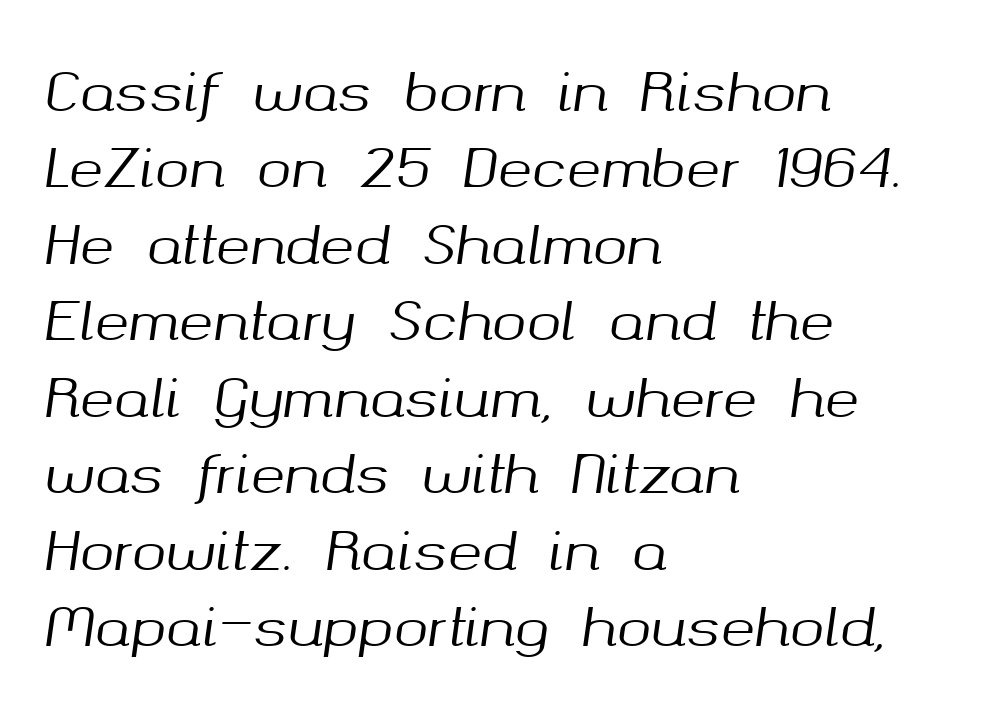
{"italic": "yes", "lean": "right", "slant_degrees": 8, "width": "normal", "stroke_contrast": "medium", "x_height": "medium", "monospaced": "no", "underline": "no", "align": "left", "line_spacing": "normal", "line_spacing_ratio": 1.47, "letter_spacing": "normal", "letter_spacing_em": 0.0, "glyph_px": 52}
